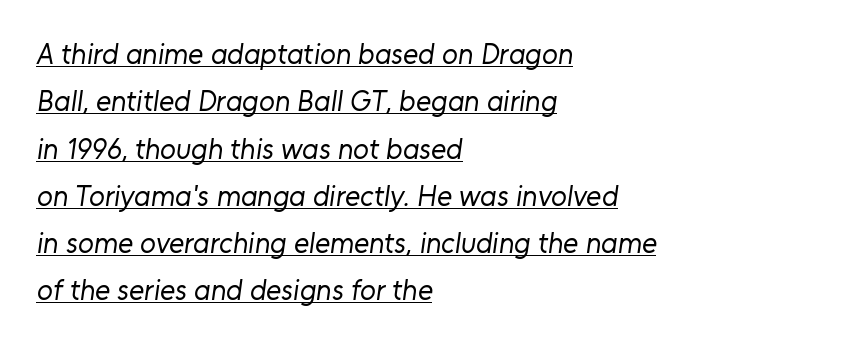
Somebody hit Ctrl+U on this one — the words are underlined. The face used here is rendered with its standard letterfit. Evenly set lines give the paragraph a standard silhouette. Short and long lines alike share a common starting point at left.
